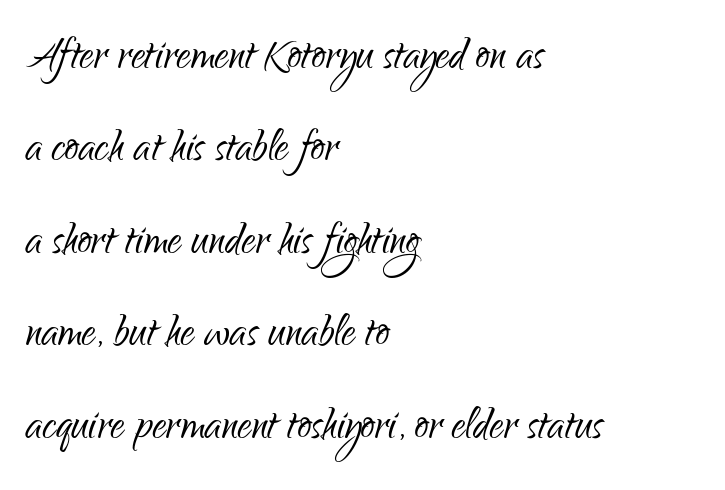
Q: Is the text bold? A: No.
Q: Is the text italic (slanted)? A: Yes.
Q: Is the typeface a serif or a sans-serif typeface? A: Sans-serif.
Q: Is the text underlined? A: No.
Q: How is the paragraph aligned? A: Left-aligned.
Q: Is the spacing between letters normal or unusually wide? A: Normal.
Q: Is the spacing between lines tight, normal or loose? A: Normal.
Q: Width (condensed, normal, or wide)? A: Condensed.
Q: Stroke contrast? A: Low.
Q: x-height? A: Small.
Q: Monospaced? A: No.
